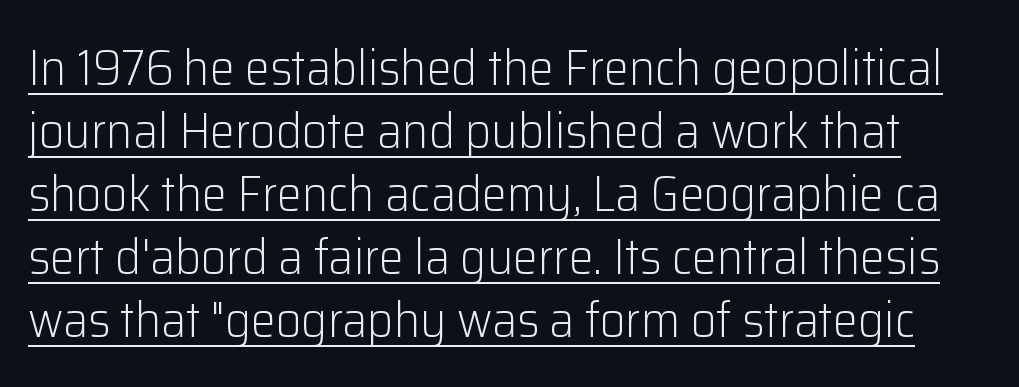
The axis of the letterforms is exactly vertical. How would I describe the line gaps? Plain and ordinary. Looks like regular typesetting: each glyph gets only the width it needs. No extra tracking has been applied to these lines. This is sans-serif lettering, the kind often seen on screens and signage. Descenders here cross a horizontal rule under the line.
